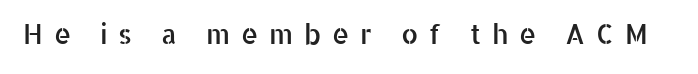
The image shows 27 px text type, upright; set unusually wide letter spacing (+0.4 em), not underlined.
